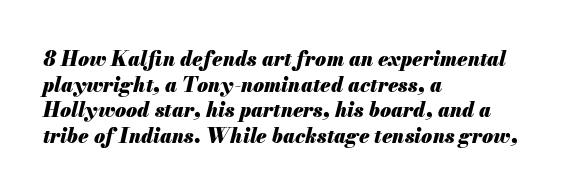
The image shows 20 px bold type, italic (leaning right); set left-aligned, normal line spacing (1.28x), normal letter spacing, not underlined.
